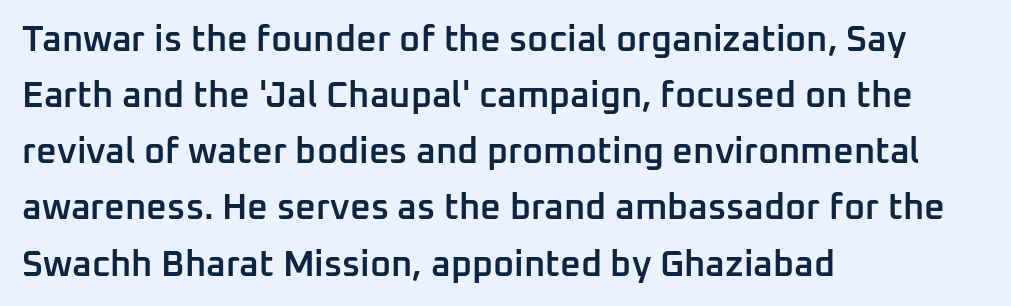
The image shows 36 px semibold sans-serif type, upright; set left-aligned, normal line spacing (1.56x), normal letter spacing, not underlined; low stroke contrast and a medium x-height.
